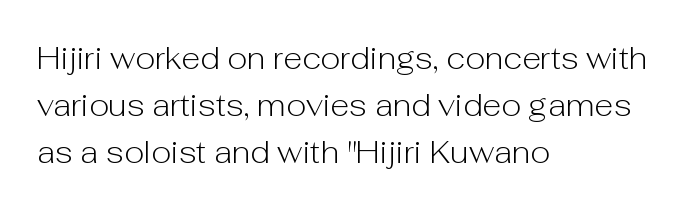
Q: Is the text bold? A: No.
Q: Is the text italic (slanted)? A: No, it is upright.
Q: Is the typeface a serif or a sans-serif typeface? A: Sans-serif.
Q: Is the text underlined? A: No.
Q: How is the paragraph aligned? A: Left-aligned.
Q: Is the spacing between letters normal or unusually wide? A: Normal.
Q: Is the spacing between lines tight, normal or loose? A: Normal.
Q: Width (condensed, normal, or wide)? A: Normal.
Q: Stroke contrast? A: Low.
Q: x-height? A: Medium.
Q: Monospaced? A: No.
